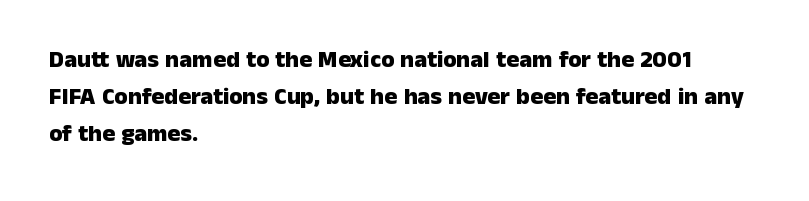
Q: Is the text bold? A: Yes.
Q: Is the text italic (slanted)? A: No, it is upright.
Q: Is the text underlined? A: No.
Q: How is the paragraph aligned? A: Left-aligned.
Q: Is the spacing between letters normal or unusually wide? A: Normal.
Q: Is the spacing between lines tight, normal or loose? A: Normal.
